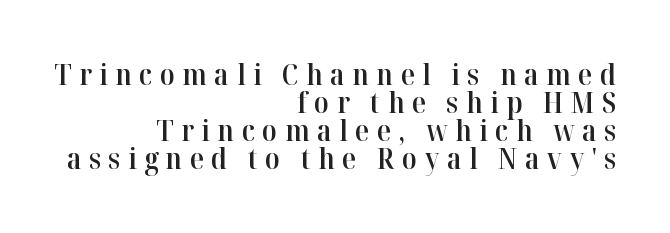
A bit beefed up — I'd call it semibold rather than bold. If you drew a ruler down the right edge, every line would touch it. Whoever set this chose condensed vertical rhythm over breathing room. Is this a fixed-width face? No — the glyphs have proportional, varying widths.
